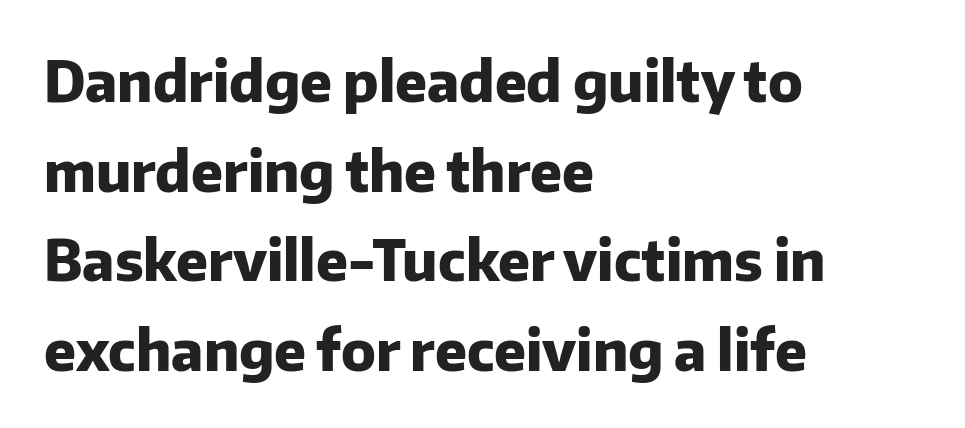
Horizontal alignment here is leftward, the default for most running prose. A normal amount of white space separates one row of letters from the next. Style check: upright. Is this a fixed-width face? No — the glyphs have proportional, varying widths. The zone under the glyphs is completely vacant. The passage shown is typeset with a sans-serif family.
